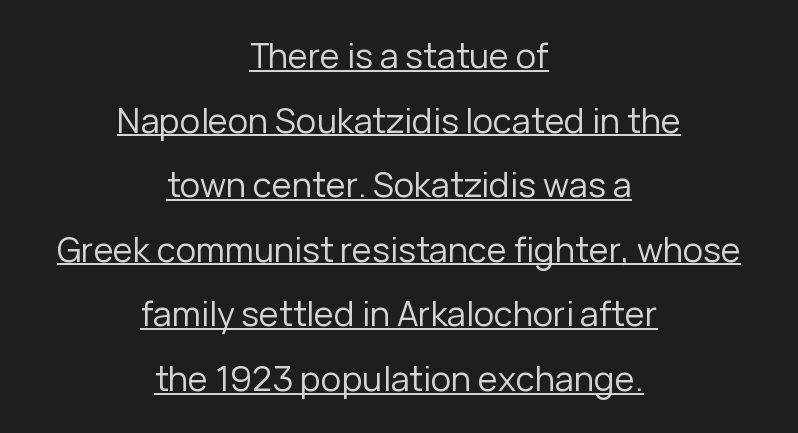
{"serif": "no", "italic": "no", "bold": "no", "weight": "regular", "width": "normal", "stroke_contrast": "low", "x_height": "medium", "monospaced": "no", "underline": "yes", "align": "center", "line_spacing": "loose", "line_spacing_ratio": 1.9, "letter_spacing": "normal", "letter_spacing_em": 0.0, "glyph_px": 34}
